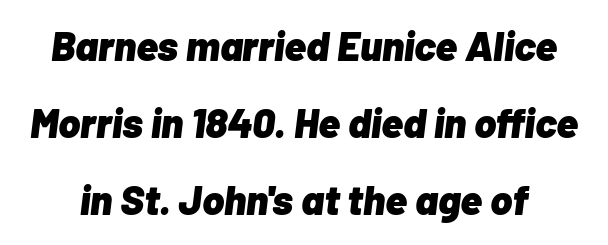
{"italic": "yes", "lean": "right", "slant_degrees": 7, "bold": "yes", "weight": "heavy", "width": "normal", "stroke_contrast": "low", "x_height": "medium", "monospaced": "no", "underline": "no", "line_spacing_ratio": 1.88, "letter_spacing": "normal", "letter_spacing_em": 0.0, "glyph_px": 41}
